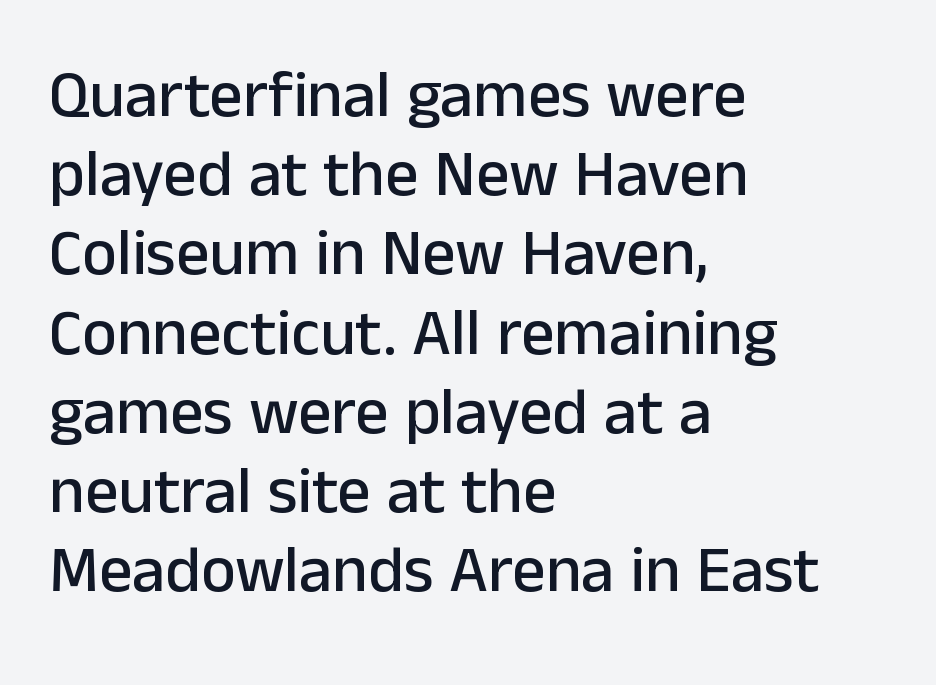
The line texture is even and compact thanks to regular tracking. Just letters on the line, the space beneath them empty. The letters carry no serifs — their stems end cleanly without finishing strokes. A roman cut, with each character standing at attention. Spacing verdict: proportional, widths tailored to each character.
